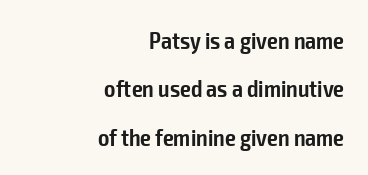
{"italic": "no", "bold": "semi", "underline": "no", "align": "right", "line_spacing": "loose", "line_spacing_ratio": 2.02, "letter_spacing": "normal", "letter_spacing_em": 0.0, "glyph_px": 24}
